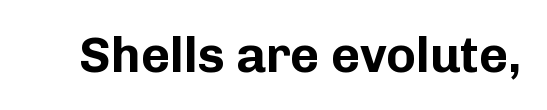
I'd call this a sans setting — the letters go barefoot. Does extra space separate the letters? No, they use regular spacing. Each letter keeps its own natural width here, so spacing adapts to shape. Beneath every word, the page is bare. These lines carry a lot of weight — the face is fully bold. Do the letters lean? They stand straight.
